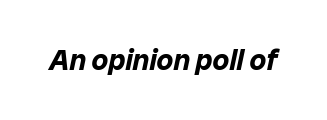
{"italic": "yes", "lean": "right", "slant_degrees": 12, "bold": "yes", "weight": "bold", "width": "normal", "stroke_contrast": "low", "x_height": "medium", "monospaced": "no", "underline": "no", "letter_spacing": "normal", "letter_spacing_em": 0.0, "glyph_px": 29}
